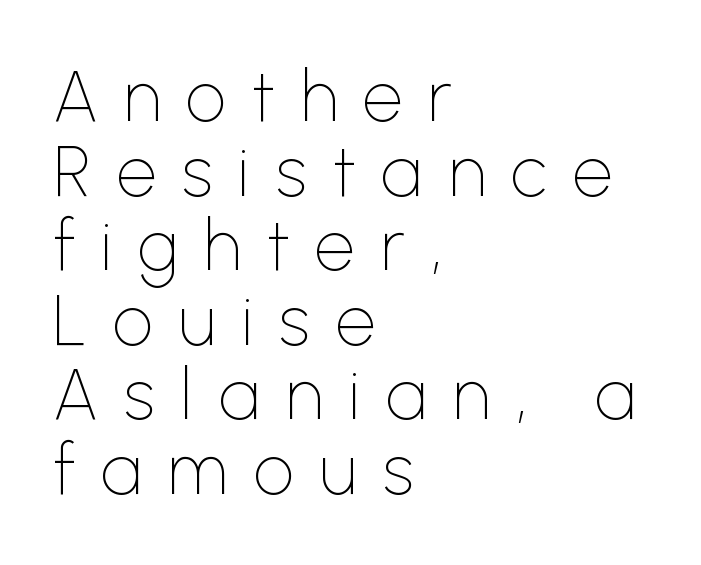
{"serif": "no", "italic": "no", "bold": "no", "weight": "thin", "width": "normal", "stroke_contrast": "low", "x_height": "medium", "monospaced": "no", "underline": "no", "align": "left", "line_spacing": "tight", "line_spacing_ratio": 1.05, "letter_spacing": "wide", "letter_spacing_em": 0.36, "glyph_px": 71}
